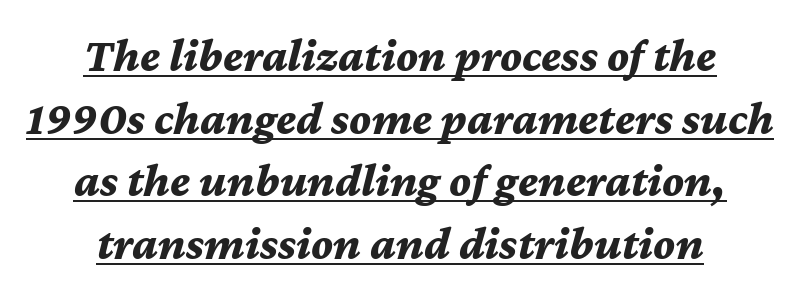
The image shows 47 px bold type, italic (leaning right); set centered, normal line spacing (1.33x), normal letter spacing, underlined; medium stroke contrast and a medium x-height.
